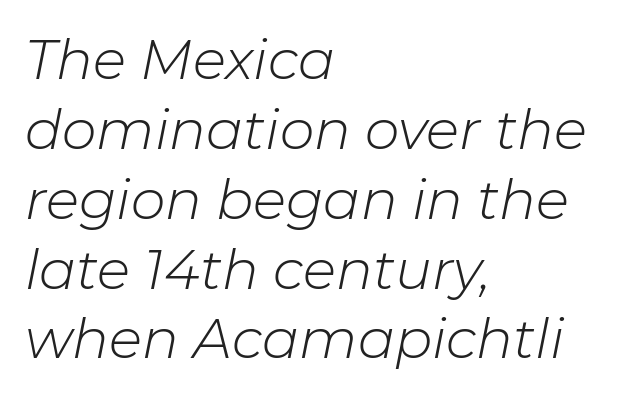
{"italic": "yes", "lean": "right", "slant_degrees": 11, "bold": "no", "weight": "light", "width": "normal", "stroke_contrast": "low", "x_height": "medium", "monospaced": "no", "underline": "no", "align": "left", "line_spacing": "normal", "line_spacing_ratio": 1.27, "letter_spacing": "normal", "letter_spacing_em": 0.0, "glyph_px": 55}
